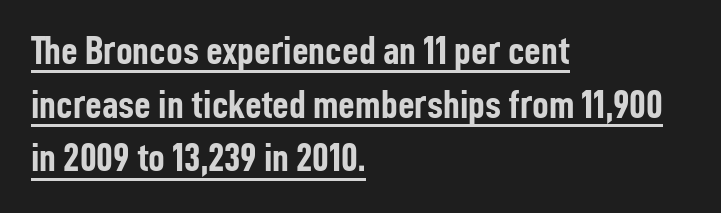
The image shows 41 px semibold, condensed sans-serif type, upright; set left-aligned, normal line spacing (1.31x), normal letter spacing, underlined; low stroke contrast and a medium x-height.
